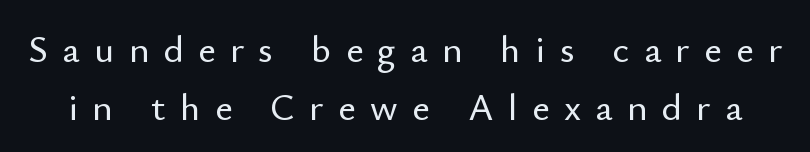
Q: Is the text italic (slanted)? A: No, it is upright.
Q: Is the typeface a serif or a sans-serif typeface? A: Sans-serif.
Q: Is the text underlined? A: No.
Q: Is the spacing between letters normal or unusually wide? A: Unusually wide.
Q: Is the spacing between lines tight, normal or loose? A: Normal.
Q: Width (condensed, normal, or wide)? A: Normal.
Q: Stroke contrast? A: Low.
Q: x-height? A: Small.
Q: Monospaced? A: No.
